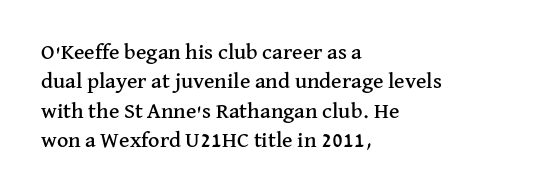
Reading down the block, your eye returns to a fixed left position each line. The type sits square on the baseline with zero lean. The space directly below the letters is spotless. Notice how descenders clear the ascenders below comfortably — that's standard leading. Each word holds together tightly as a unit, with standard inter-letter gaps.
